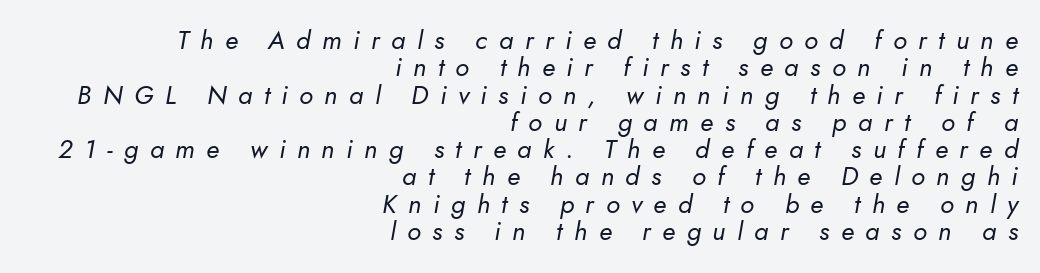
Q: Is the text bold? A: No.
Q: Is the text italic (slanted)? A: Yes, it leans right by about 10 degrees.
Q: Is the text underlined? A: No.
Q: How is the paragraph aligned? A: Right-aligned.
Q: Is the spacing between letters normal or unusually wide? A: Unusually wide.
Q: Is the spacing between lines tight, normal or loose? A: Tight.
